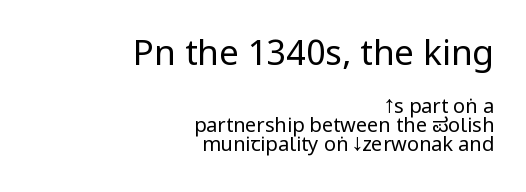
Q: Is the text bold? A: No.
Q: Is the text italic (slanted)? A: No, it is upright.
Q: Is the typeface a serif or a sans-serif typeface? A: Sans-serif.
Q: Is the text underlined? A: No.
Q: How is the paragraph aligned? A: Right-aligned.
Q: Is the spacing between letters normal or unusually wide? A: Normal.
Q: Is the spacing between lines tight, normal or loose? A: Tight.
Q: Which block of text is set in a larger size, the first (top) or the second (bottom)? A: The first (top) one.
Q: Width (condensed, normal, or wide)? A: Condensed.
Q: Stroke contrast? A: Low.
Q: x-height? A: Large.
Q: Monospaced? A: No.
